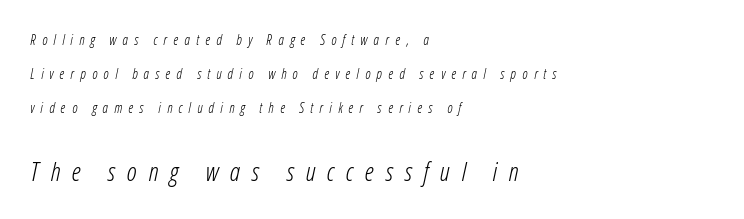
Q: Is the text bold? A: No.
Q: Is the text italic (slanted)? A: Yes, it leans right by about 12 degrees.
Q: Is the text underlined? A: No.
Q: How is the paragraph aligned? A: Left-aligned.
Q: Is the spacing between letters normal or unusually wide? A: Unusually wide.
Q: Is the spacing between lines tight, normal or loose? A: Loose.
Q: Which block of text is set in a larger size, the first (top) or the second (bottom)? A: The second (bottom) one.
